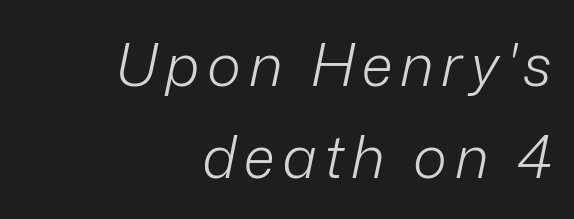
Q: Is the text bold? A: No.
Q: Is the text italic (slanted)? A: Yes, it leans right by about 12 degrees.
Q: Is the text underlined? A: No.
Q: How is the paragraph aligned? A: Right-aligned.
Q: Is the spacing between lines tight, normal or loose? A: Normal.
Q: Width (condensed, normal, or wide)? A: Normal.
Q: Stroke contrast? A: Low.
Q: x-height? A: Medium.
Q: Monospaced? A: No.
